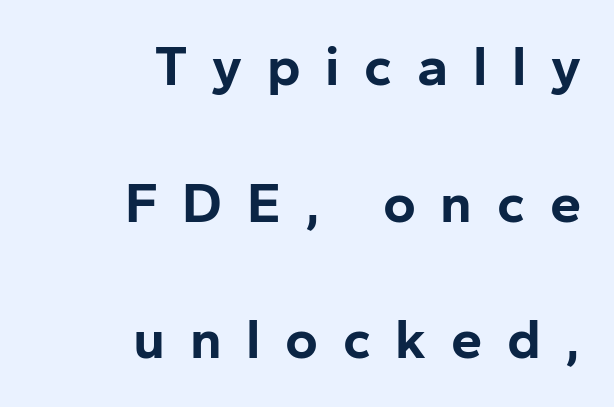
Q: Is the text bold? A: Yes.
Q: Is the text italic (slanted)? A: No, it is upright.
Q: Is the typeface a serif or a sans-serif typeface? A: Sans-serif.
Q: Is the text underlined? A: No.
Q: How is the paragraph aligned? A: Right-aligned.
Q: Is the spacing between letters normal or unusually wide? A: Unusually wide.
Q: Is the spacing between lines tight, normal or loose? A: Loose.
Q: Width (condensed, normal, or wide)? A: Normal.
Q: Stroke contrast? A: Low.
Q: x-height? A: Medium.
Q: Monospaced? A: No.
